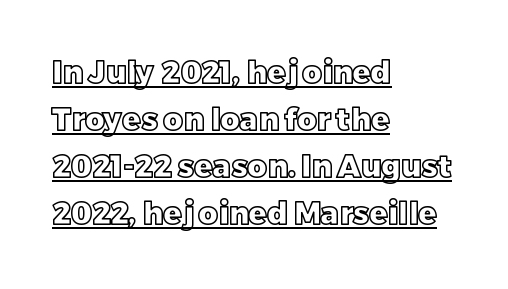
Default kerning and tracking; the words read as compact shapes. Line starts are locked; line ends wander. You could not count columns in this text — the font is proportionally spaced. Ordinary non-slanted type is in use.
